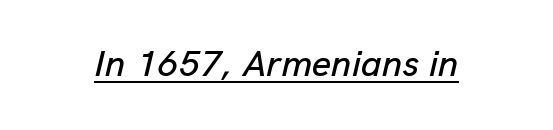
Q: Is the text italic (slanted)? A: Yes, it leans right by about 13 degrees.
Q: Is the text underlined? A: Yes.
Q: Is the spacing between letters normal or unusually wide? A: Normal.
Q: Width (condensed, normal, or wide)? A: Normal.
Q: Stroke contrast? A: Low.
Q: x-height? A: Medium.
Q: Monospaced? A: No.
